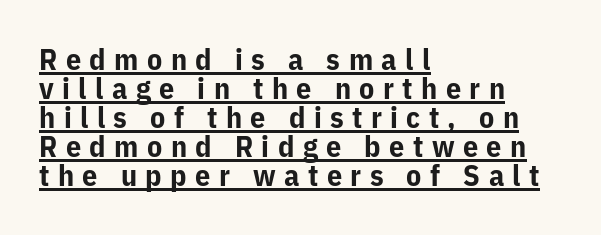
{"serif": "no", "italic": "no", "bold": "yes", "weight": "bold", "width": "normal", "stroke_contrast": "low", "x_height": "medium", "monospaced": "no", "underline": "yes", "align": "left", "line_spacing": "tight", "line_spacing_ratio": 0.97, "letter_spacing": "wide", "letter_spacing_em": 0.28, "glyph_px": 30}
